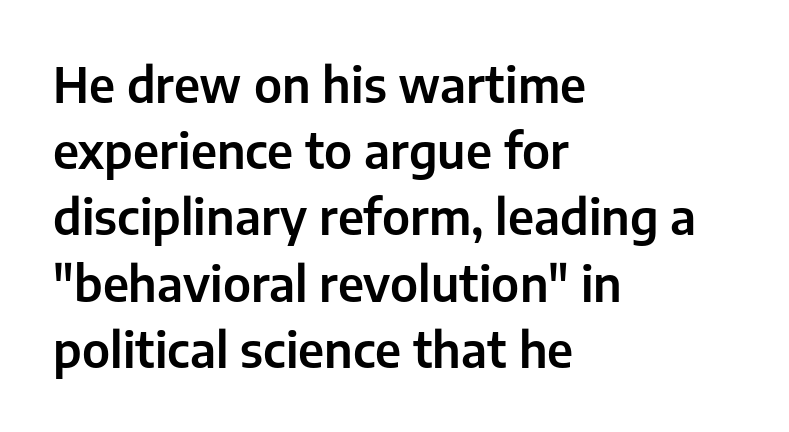
The image shows 48 px sans-serif type, upright; set left-aligned, normal line spacing (1.38x), normal letter spacing, not underlined; low stroke contrast and a medium x-height.
